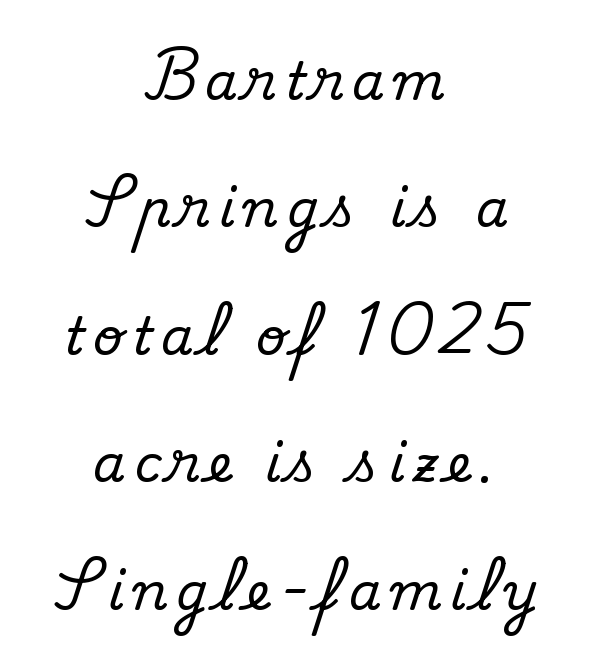
The image shows 52 px serif type; set centered, loose line spacing (2.45x), not underlined; medium stroke contrast and a small x-height.
